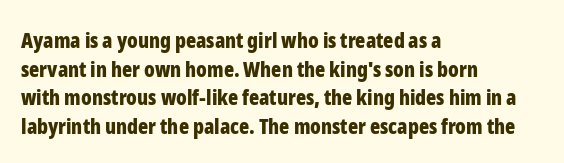
{"italic": "no", "bold": "yes", "underline": "no", "align": "left", "line_spacing": "normal", "line_spacing_ratio": 1.36, "letter_spacing": "normal", "letter_spacing_em": 0.0, "glyph_px": 21}
